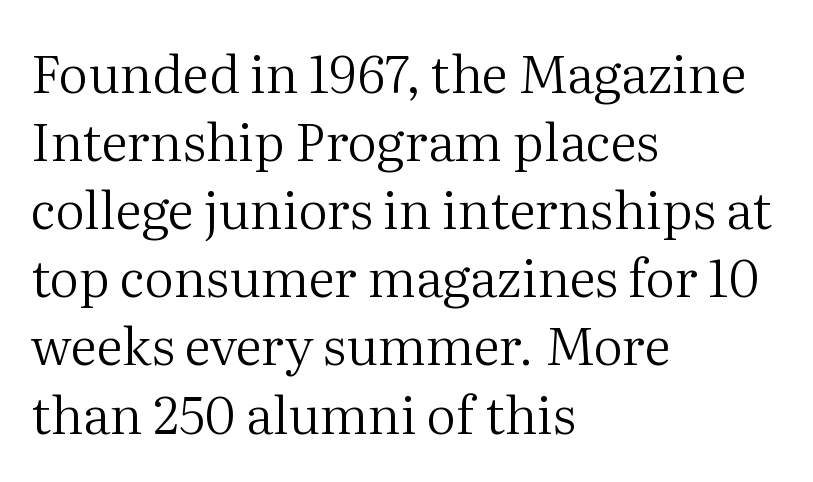
The image shows 52 px regular-weight serif type, upright; set left-aligned, normal line spacing (1.31x), normal letter spacing, not underlined; medium stroke contrast and a medium x-height.
